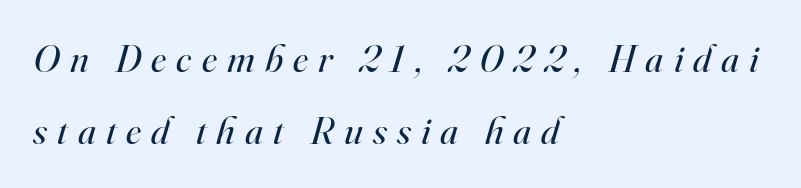
Q: Is the text bold? A: No.
Q: Is the text italic (slanted)? A: Yes, it leans right by about 16 degrees.
Q: Is the typeface a serif or a sans-serif typeface? A: Serif.
Q: Is the text underlined? A: No.
Q: How is the paragraph aligned? A: Left-aligned.
Q: Is the spacing between letters normal or unusually wide? A: Unusually wide.
Q: Width (condensed, normal, or wide)? A: Normal.
Q: Stroke contrast? A: High.
Q: x-height? A: Small.
Q: Monospaced? A: No.
